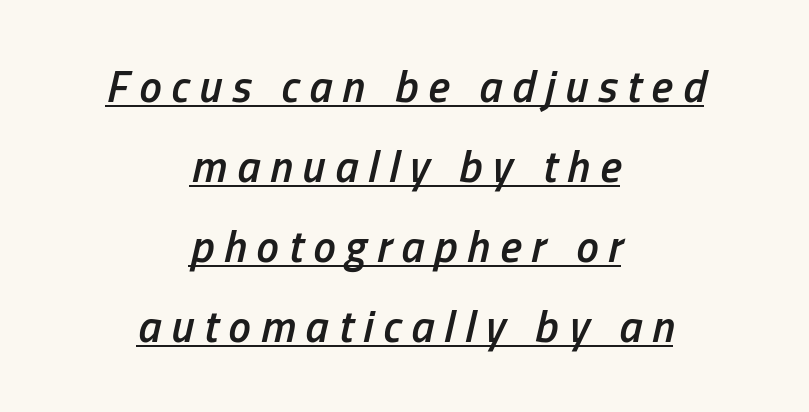
You could not count columns in this text — the font is proportionally spaced. The lettering is marked with a stroke running underneath it. Both edges are ragged and mirror each other, which tells us the setting is centered. Words appear elongated and porous because spacing is wide.
